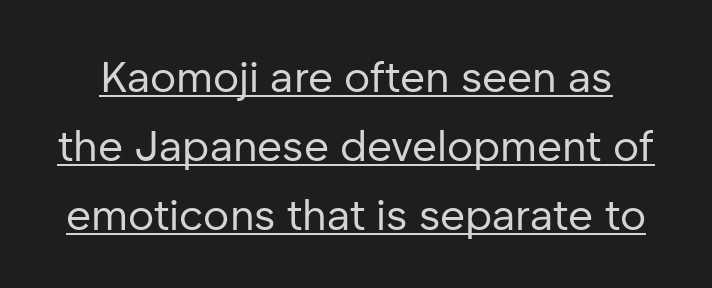
Q: Is the text bold? A: No.
Q: Is the text italic (slanted)? A: No, it is upright.
Q: Is the typeface a serif or a sans-serif typeface? A: Sans-serif.
Q: Is the text underlined? A: Yes.
Q: Is the spacing between letters normal or unusually wide? A: Normal.
Q: Is the spacing between lines tight, normal or loose? A: Normal.
Q: Width (condensed, normal, or wide)? A: Normal.
Q: Stroke contrast? A: Low.
Q: x-height? A: Medium.
Q: Monospaced? A: No.
